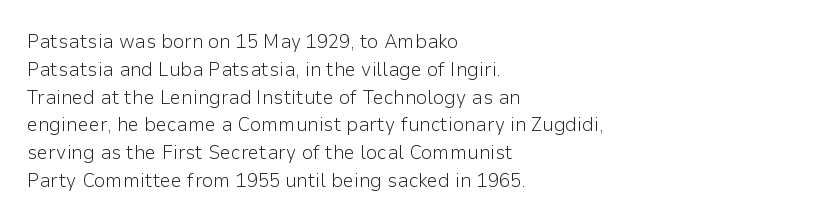
The image shows 20 px text type, upright; set left-aligned, normal line spacing (1.39x), normal letter spacing, not underlined.
